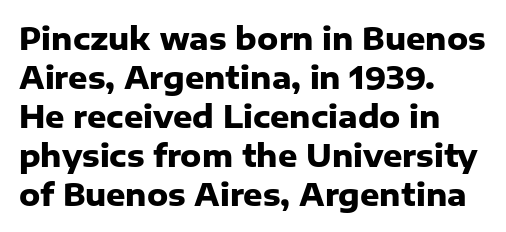
Tall strokes in this sample are plumb rather than angled. Only glyphs here, with clear space below each row. Looks like regular typesetting: each glyph gets only the width it needs. The face used here has the dense, thick strokes of a bold.
